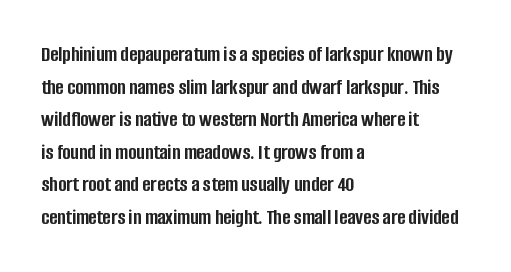
{"italic": "no", "bold": "yes", "underline": "no", "align": "left", "line_spacing": "normal", "line_spacing_ratio": 1.48, "letter_spacing": "normal", "letter_spacing_em": 0.0, "glyph_px": 22}
